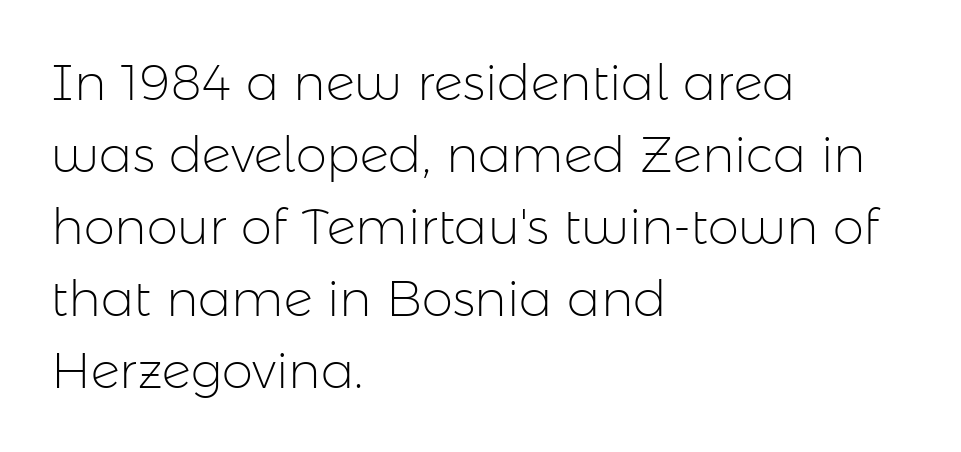
Any mark beneath the type? The region is blank. Heft: none added — not bold. No feet cap the strokes, marking this as sans-serif type. Does the leading feel generous? No, just average. The compositor pushed each line to the left boundary. You could call the tracking neutral — neither tight nor loose.
